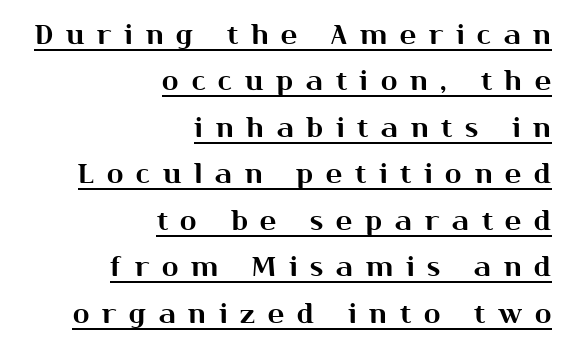
The image shows 27 px text type, upright; set right-aligned, line spacing 1.72x, unusually wide letter spacing (+0.48 em), underlined.
